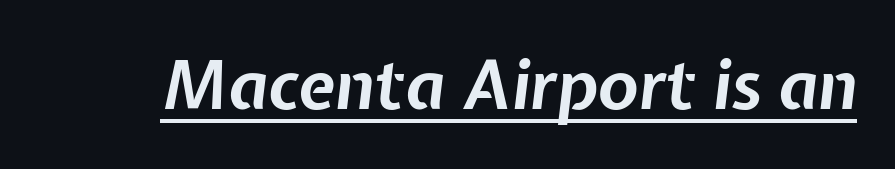
A continuous stroke trails under the words, as in a hyperlink. This sample has the flowing, uneven cadence of proportional lettering. Strokes here are thick enough to call this a true bold. Spacing between characters is what you'd get straight out of the box. The specimen reads as italic at a glance.
